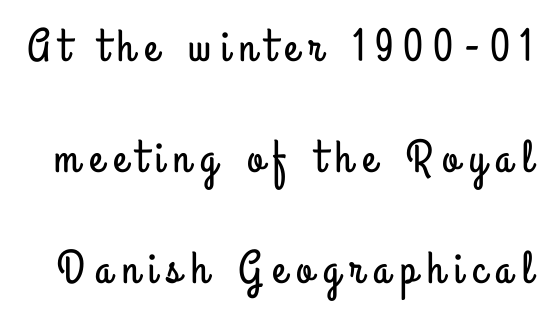
The image shows 46 px condensed sans-serif type, upright; set loose line spacing (2.41x), unusually wide letter spacing (+0.22 em), not underlined; low stroke contrast and a small x-height.
